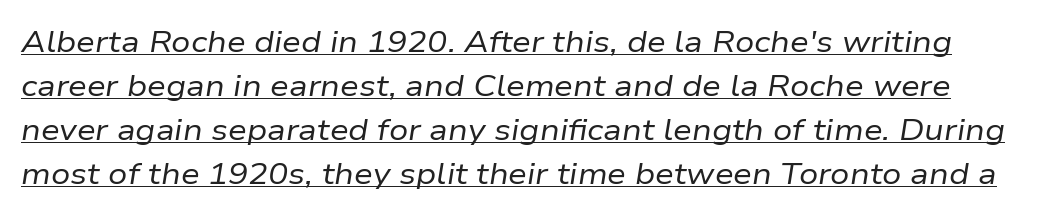
These lines are rendered in a variable-pitch font. Baseline-to-baseline distance is the conventional proportion of letter height. The sample's only ornament is a line tracing under the words. The axis of the letterforms is tilted away from vertical. A light-to-regular cut is what we see here. The letters sit at their default tracking, neither squeezed nor spread.
